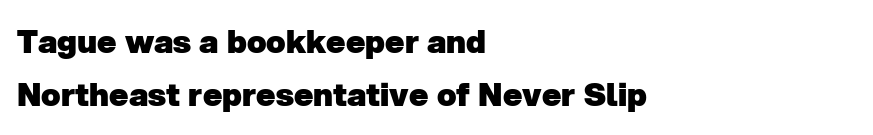
The image shows 32 px heavy sans-serif type; set left-aligned, normal line spacing (1.66x), normal letter spacing, not underlined; low stroke contrast and a medium x-height.
